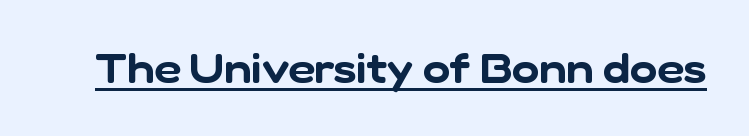
The image shows 41 px sans-serif type; set normal letter spacing, underlined; low stroke contrast and a medium x-height.
